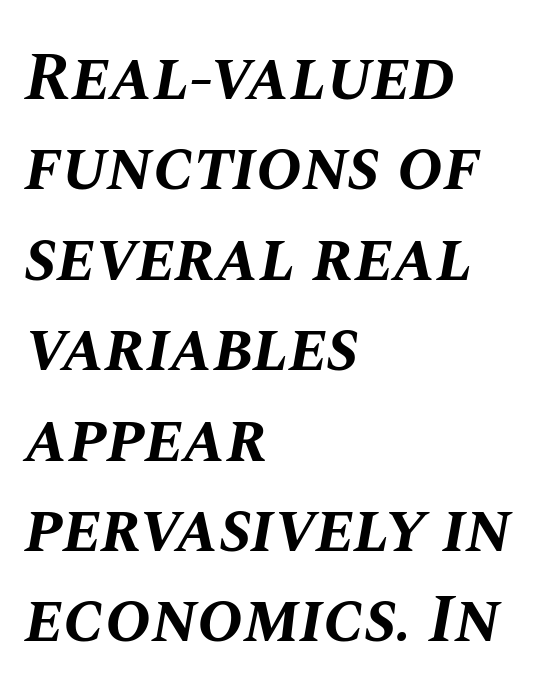
{"italic": "yes", "lean": "right", "slant_degrees": 10, "bold": "yes", "weight": "bold", "width": "normal", "stroke_contrast": "medium", "x_height": "large", "monospaced": "no", "underline": "no", "align": "left", "line_spacing": "normal", "line_spacing_ratio": 1.31, "letter_spacing": "normal", "letter_spacing_em": 0.0, "glyph_px": 69}
